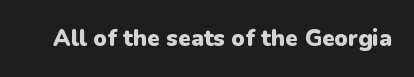
The image shows 23 px bold type, upright; set normal letter spacing, not underlined.
